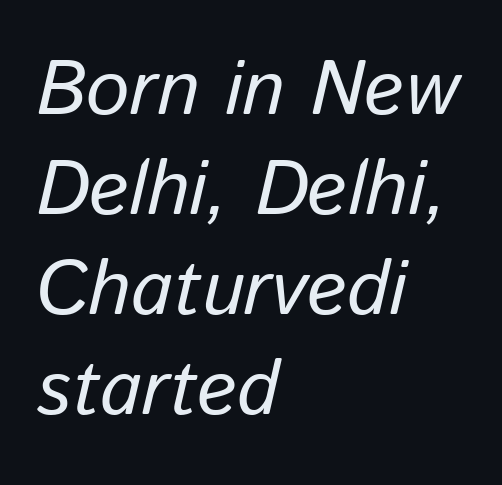
Normally led — the rows are evenly, conventionally spaced. The rendering anchors every line to the left-hand side. The horizontal fit of the characters is conventional and even. Note the varied advance widths — an 'i' is clearly narrower than an 'm'. Words float on clear page, feet unadorned. The characters are drawn with everyday or finer stroke widths.
